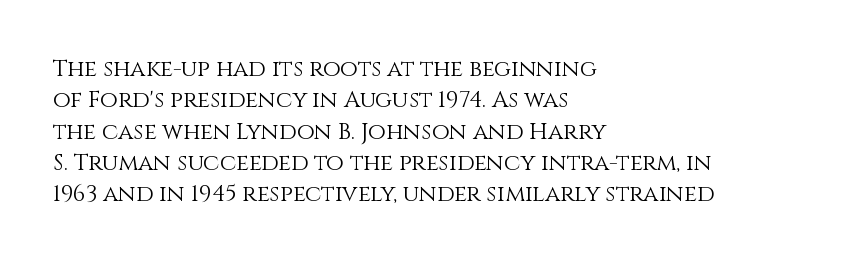
{"italic": "no", "bold": "no", "underline": "no", "align": "left", "line_spacing": "normal", "line_spacing_ratio": 1.36, "letter_spacing": "normal", "letter_spacing_em": 0.0, "glyph_px": 23}
